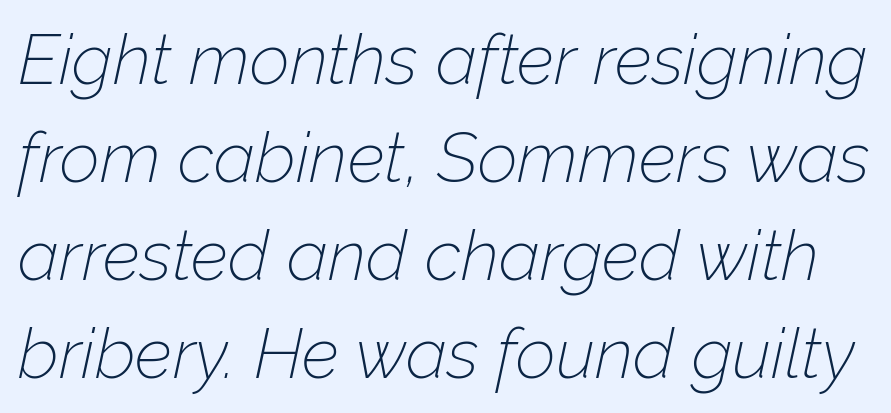
The image shows 70 px thin type, italic (leaning right); set normal line spacing (1.4x), normal letter spacing, not underlined; low stroke contrast and a medium x-height.
